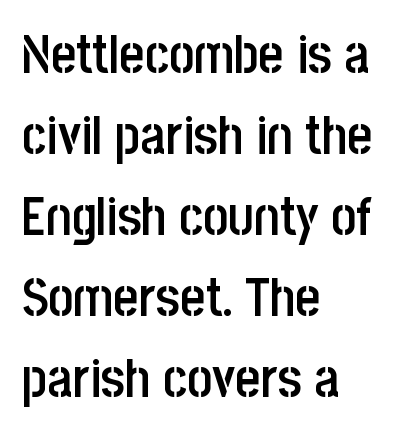
{"serif": "no", "italic": "no", "bold": "semi", "weight": "semibold", "width": "condensed", "stroke_contrast": "low", "x_height": "large", "monospaced": "no", "underline": "no", "align": "left", "line_spacing": "normal", "line_spacing_ratio": 1.5, "letter_spacing": "normal", "letter_spacing_em": 0.0, "glyph_px": 54}
